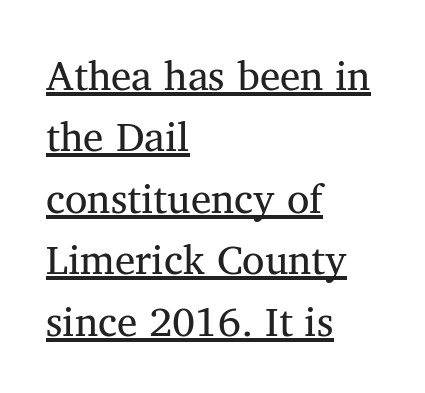
Visually the block forms a straight wall on the left and a jagged coastline on the right. Is there an underline? Yes — a line sits under the letters. You could not count columns in this text — the font is proportionally spaced. This sample uses a serif face. Think standard paragraph weight, or any step lighter than that. Characters follow at the spacing the type designer built in.
